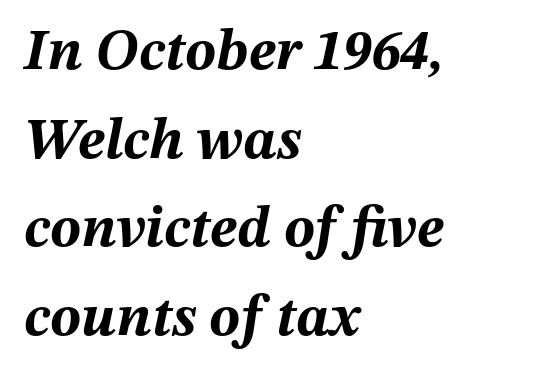
The image shows 58 px bold type, italic (leaning right); set left-aligned, normal line spacing (1.53x), normal letter spacing, not underlined; medium stroke contrast and a medium x-height.
